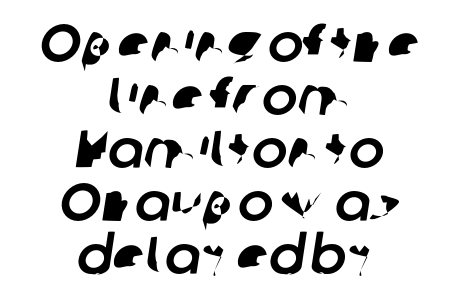
Q: Is the typeface a serif or a sans-serif typeface? A: Sans-serif.
Q: Is the text underlined? A: No.
Q: How is the paragraph aligned? A: Centered.
Q: Is the spacing between letters normal or unusually wide? A: Normal.
Q: Is the spacing between lines tight, normal or loose? A: Tight.
Q: Width (condensed, normal, or wide)? A: Normal.
Q: Stroke contrast? A: Low.
Q: x-height? A: Medium.
Q: Monospaced? A: No.
